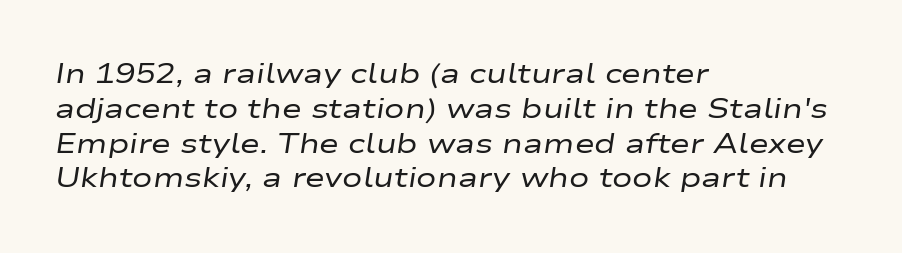
When letters slant like this, we call the style italic. What stands out about the letter spacing? Nothing — it is the standard amount. Honestly, the row spacing looks completely unremarkable. The typesetter chose a ragged-right arrangement here.
